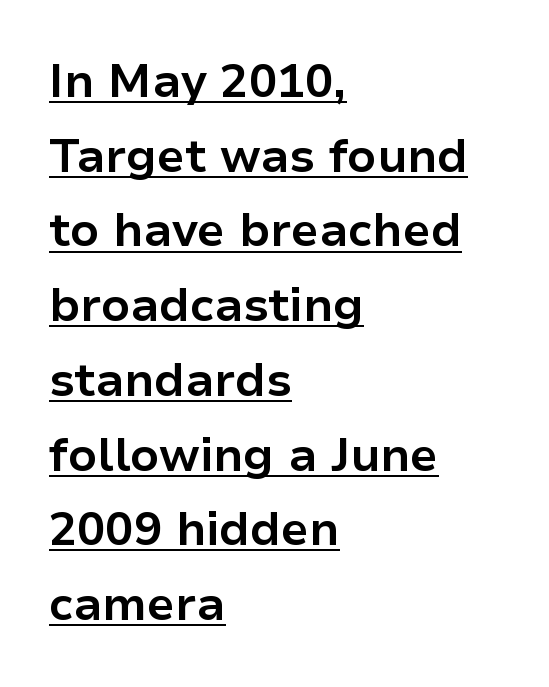
The image shows 47 px bold sans-serif type, upright; set left-aligned, normal line spacing (1.59x), normal letter spacing, underlined; low stroke contrast and a medium x-height.
